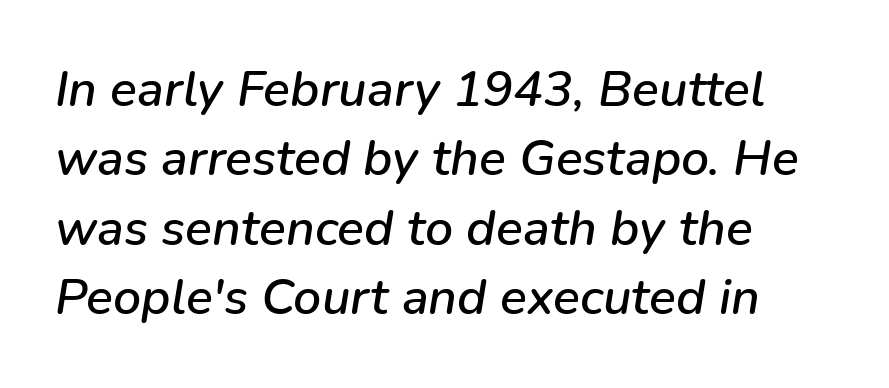
{"italic": "yes", "lean": "right", "slant_degrees": 9, "width": "normal", "stroke_contrast": "low", "x_height": "medium", "monospaced": "no", "underline": "no", "align": "left", "line_spacing": "normal", "line_spacing_ratio": 1.39, "letter_spacing": "normal", "letter_spacing_em": 0.0, "glyph_px": 50}
